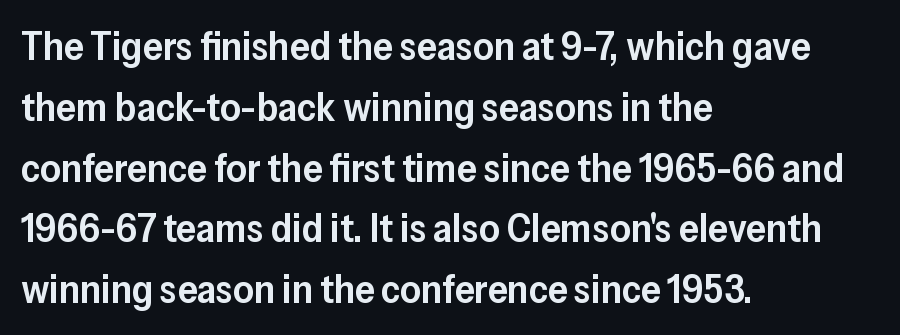
{"serif": "no", "italic": "no", "bold": "semi", "weight": "semibold", "width": "normal", "stroke_contrast": "low", "x_height": "medium", "monospaced": "no", "underline": "no", "align": "left", "line_spacing": "normal", "line_spacing_ratio": 1.52, "letter_spacing": "normal", "letter_spacing_em": 0.0, "glyph_px": 40}
